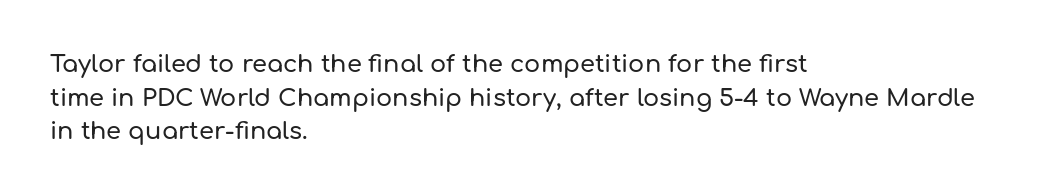
Q: Is the text italic (slanted)? A: No, it is upright.
Q: Is the text underlined? A: No.
Q: How is the paragraph aligned? A: Left-aligned.
Q: Is the spacing between letters normal or unusually wide? A: Normal.
Q: Is the spacing between lines tight, normal or loose? A: Normal.
